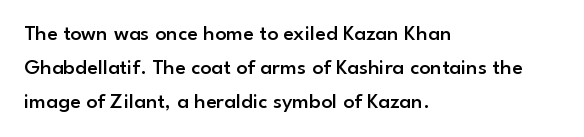
{"italic": "no", "bold": "semi", "underline": "no", "align": "left", "line_spacing": "normal", "line_spacing_ratio": 1.54, "letter_spacing": "normal", "letter_spacing_em": 0.0, "glyph_px": 22}
